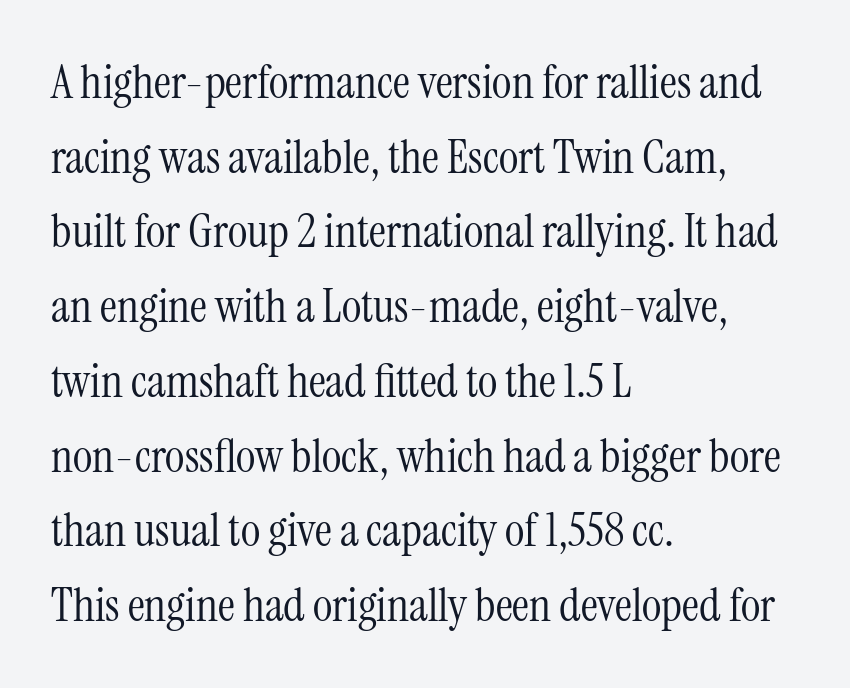
No extra ink here — the face is not bold. Each letter keeps its own natural width here, so spacing adapts to shape. Notice how descenders clear the ascenders below comfortably — that's standard leading. Glyph-to-glyph distance matches everyday printed text. Only glyphs here, with clear space below each row. Reading down the block, your eye returns to a fixed left position each line.
